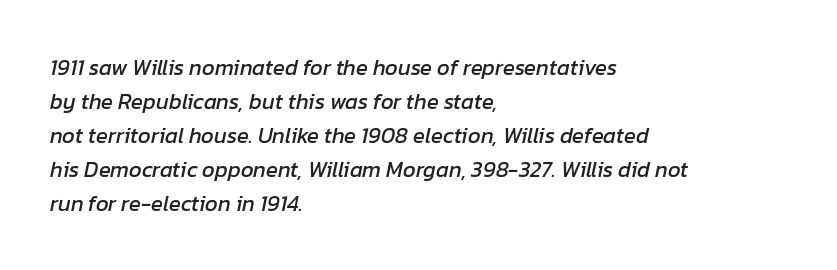
Does the copy run flush right? No — it runs flush left. Spacing between characters is what you'd get straight out of the box. The designer left line spacing at the default. A typesetter would mark this as italic.
